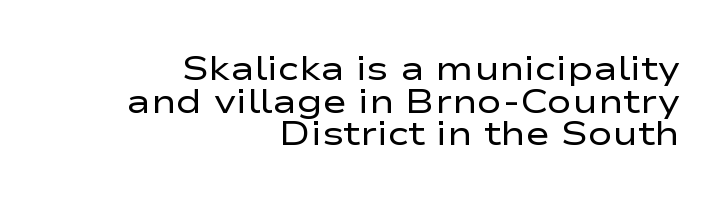
The lines are packed closely together with very little leading. Anything drawn beneath the words? Only blank space. Looks like regular typesetting: each glyph gets only the width it needs. The glyphs in this specimen are sans serif.
